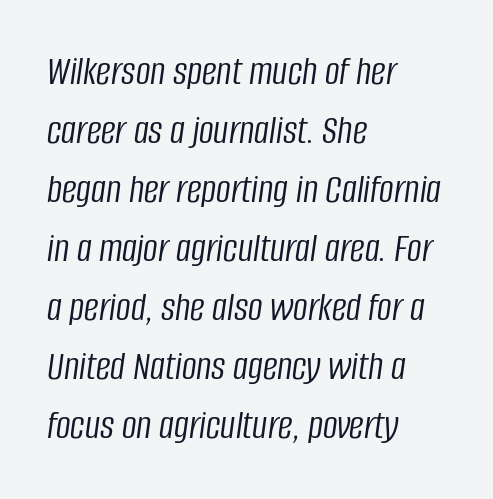
Slant detected: the letters are inclined. The area under the type is left untouched. The rendering uses a moderate line-height, typical for paragraphs. Compared with typical body copy, the letter spacing here is the same.
